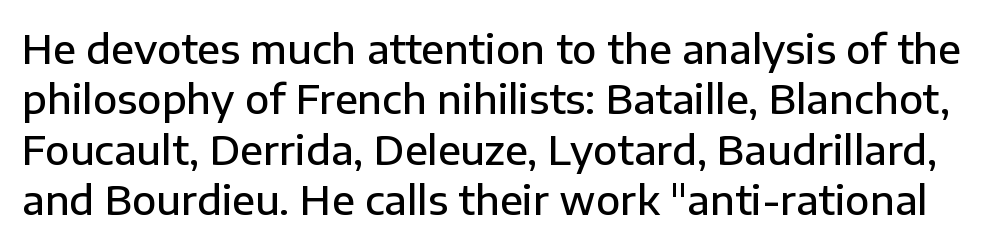
Q: Is the text bold? A: Semi-bold.
Q: Is the text italic (slanted)? A: No, it is upright.
Q: Is the typeface a serif or a sans-serif typeface? A: Sans-serif.
Q: Is the text underlined? A: No.
Q: Is the spacing between letters normal or unusually wide? A: Normal.
Q: Is the spacing between lines tight, normal or loose? A: Normal.
Q: Width (condensed, normal, or wide)? A: Normal.
Q: Stroke contrast? A: Low.
Q: x-height? A: Medium.
Q: Monospaced? A: No.
